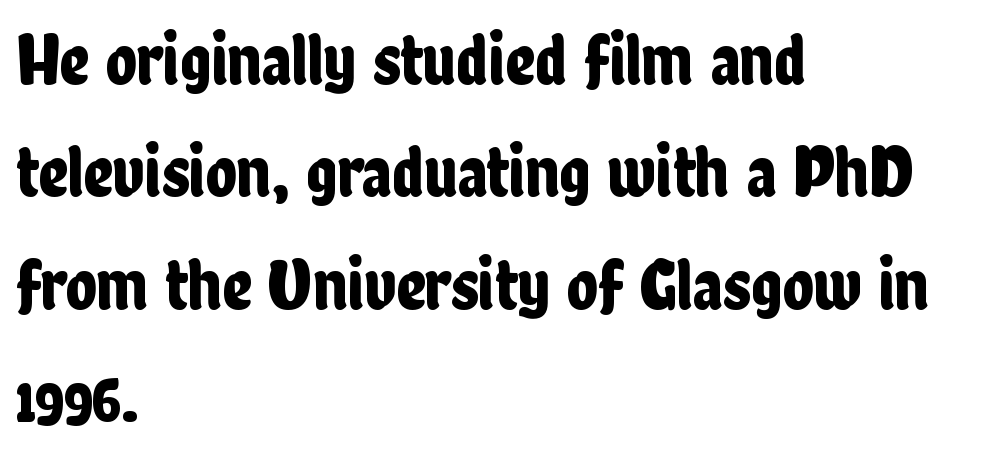
Q: Is the text italic (slanted)? A: No, it is upright.
Q: Is the typeface a serif or a sans-serif typeface? A: Sans-serif.
Q: Is the text underlined? A: No.
Q: How is the paragraph aligned? A: Left-aligned.
Q: Is the spacing between letters normal or unusually wide? A: Normal.
Q: Is the spacing between lines tight, normal or loose? A: Normal.
Q: Width (condensed, normal, or wide)? A: Condensed.
Q: Stroke contrast? A: Low.
Q: x-height? A: Medium.
Q: Monospaced? A: No.
